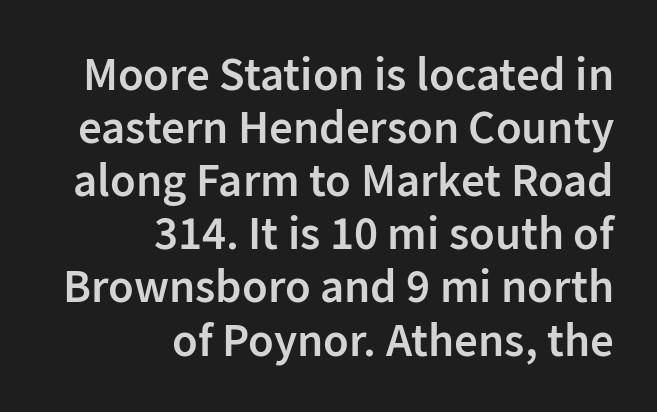
The image shows 47 px semibold sans-serif type, upright; set right-aligned, tight line spacing (1.13x), normal letter spacing, not underlined; low stroke contrast and a medium x-height.
